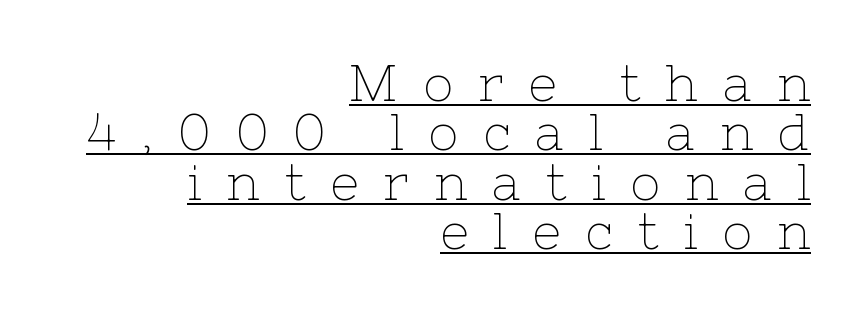
Vertical strokes here are truly vertical. To sum up the face: it has serifs. How are the letters spaced? Widely, with obvious added tracking. Caption: face not bold, strokes unweighted. One glance says dense: line gaps are narrower than usual.
